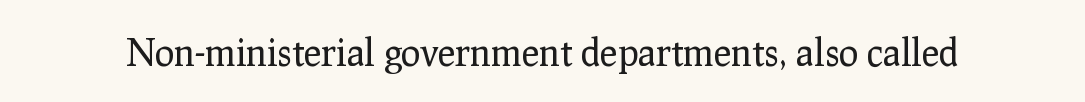
The image shows 37 px regular-weight serif type, upright; set normal letter spacing, not underlined; low stroke contrast and a medium x-height.
